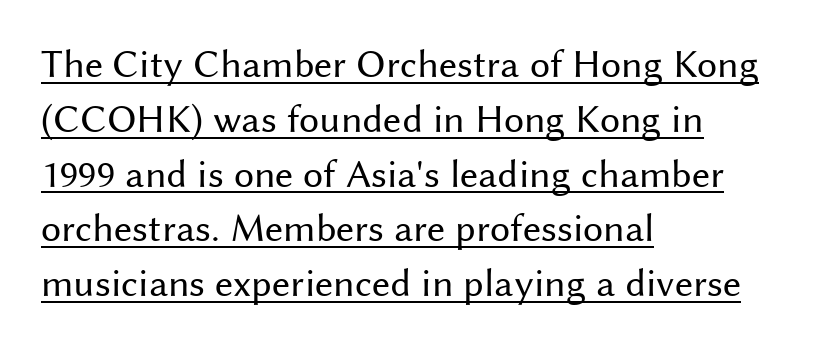
The image shows 40 px regular-weight sans-serif type, upright; set left-aligned, normal line spacing (1.37x), normal letter spacing, underlined; medium stroke contrast and a medium x-height.
